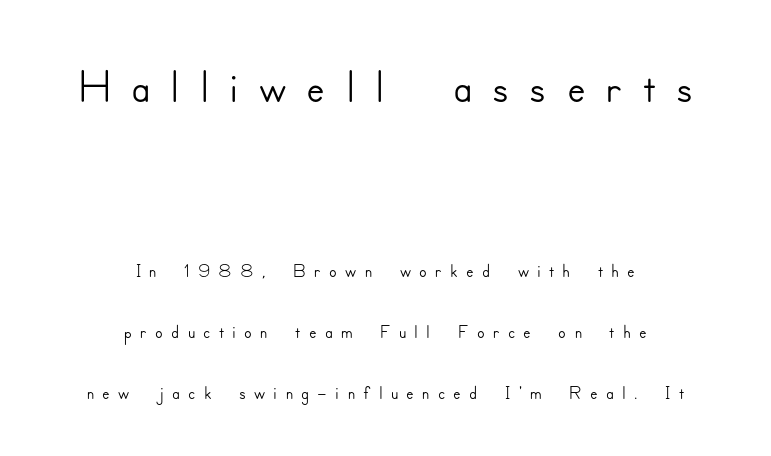
Q: Is the text italic (slanted)? A: No, it is upright.
Q: Is the typeface a serif or a sans-serif typeface? A: Sans-serif.
Q: Is the text underlined? A: No.
Q: How is the paragraph aligned? A: Centered.
Q: Is the spacing between letters normal or unusually wide? A: Unusually wide.
Q: Is the spacing between lines tight, normal or loose? A: Loose.
Q: Which block of text is set in a larger size, the first (top) or the second (bottom)? A: The first (top) one.
Q: Width (condensed, normal, or wide)? A: Normal.
Q: Stroke contrast? A: Low.
Q: x-height? A: Small.
Q: Monospaced? A: No.
